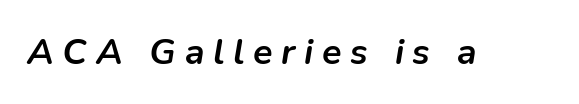
Q: Is the text bold? A: Yes.
Q: Is the text italic (slanted)? A: Yes, it leans right by about 9 degrees.
Q: Is the text underlined? A: No.
Q: Is the spacing between letters normal or unusually wide? A: Unusually wide.
Q: Width (condensed, normal, or wide)? A: Normal.
Q: Stroke contrast? A: Low.
Q: x-height? A: Medium.
Q: Monospaced? A: No.
